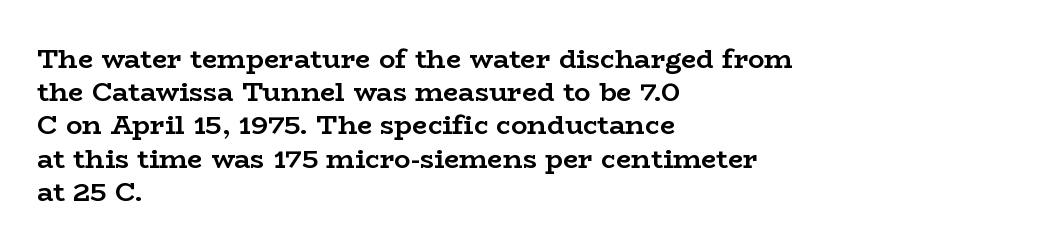
{"italic": "no", "bold": "yes", "underline": "no", "align": "left", "line_spacing_ratio": 1.23, "letter_spacing": "normal", "letter_spacing_em": 0.0, "glyph_px": 27}
